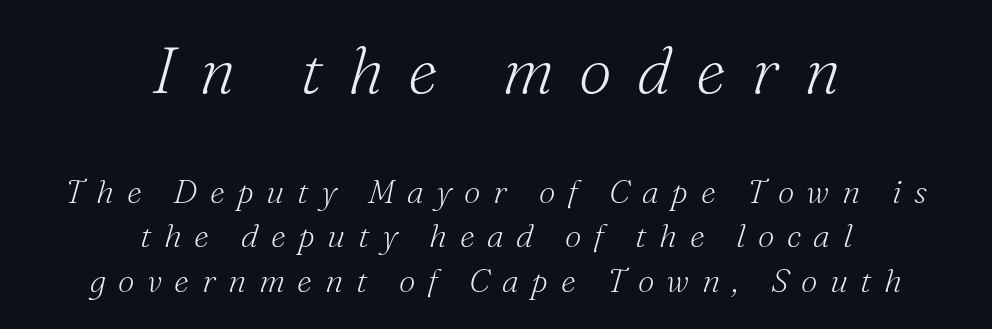
Character size in the leading block exceeds that of the trailing block. The area under the type is left untouched. Varying glyph widths throughout — classic text-font behaviour. Reading down the column, the eye jumps a familiar distance to each next line.
